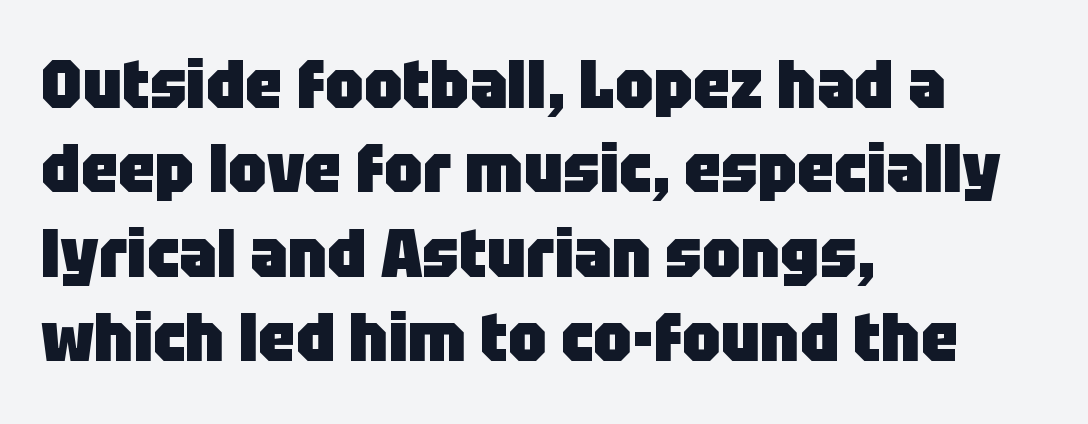
Quick note: interline space is typical. Here the designer chose a conventional face with non-uniform glyph widths. Each line starts at the same left margin while the right side varies. Compared with typical body copy, the letter spacing here is the same.
